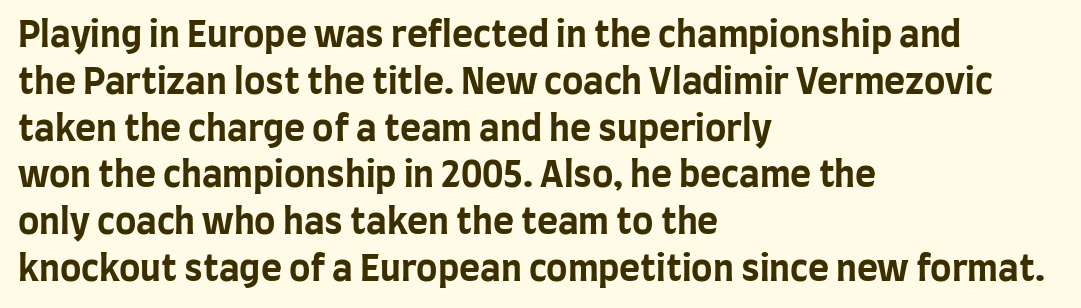
Q: Is the text bold? A: Yes.
Q: Is the text italic (slanted)? A: No, it is upright.
Q: Is the typeface a serif or a sans-serif typeface? A: Sans-serif.
Q: Is the text underlined? A: No.
Q: How is the paragraph aligned? A: Left-aligned.
Q: Is the spacing between letters normal or unusually wide? A: Normal.
Q: Is the spacing between lines tight, normal or loose? A: Normal.
Q: Width (condensed, normal, or wide)? A: Condensed.
Q: Stroke contrast? A: Low.
Q: x-height? A: Large.
Q: Monospaced? A: No.
